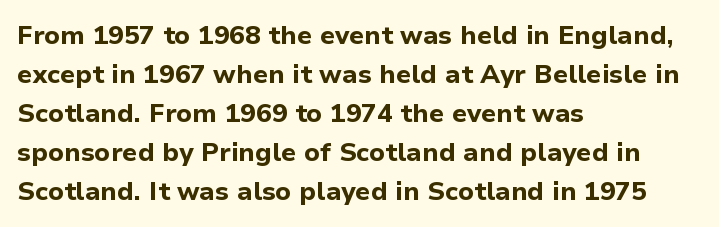
{"italic": "no", "bold": "yes", "underline": "no", "align": "left", "line_spacing": "normal", "line_spacing_ratio": 1.5, "letter_spacing": "normal", "letter_spacing_em": 0.0, "glyph_px": 26}
